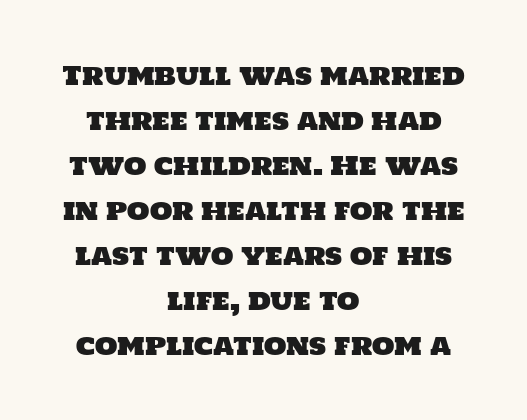
{"underline": "no", "align": "center", "line_spacing_ratio": 1.73, "letter_spacing": "normal", "letter_spacing_em": 0.0, "glyph_px": 26}
